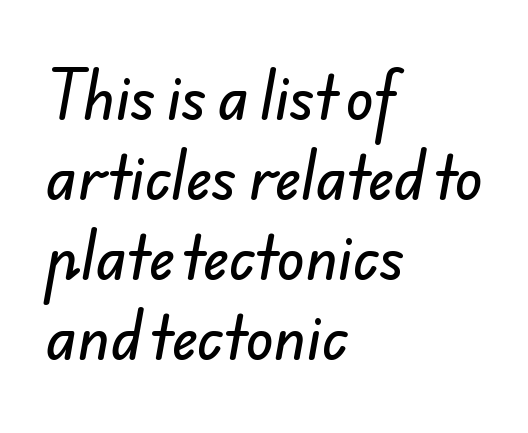
Regular leading. The face used here is rendered with its standard letterfit. Casual observation: everything's shoved over to the left. Descender tails drop into unmarked territory. Spacing verdict: proportional, widths tailored to each character. A sans-serif font was chosen for this passage.
